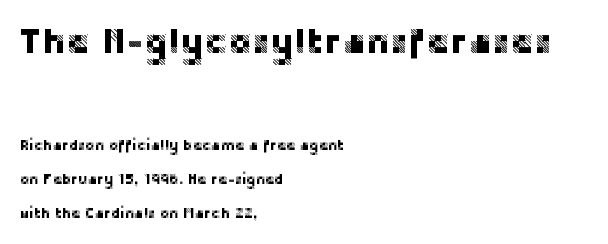
The image shows 36 px sans-serif type, upright; set left-aligned, loose line spacing (2.42x), normal letter spacing, not underlined; the first (top) block is 2.57x larger; low stroke contrast and a large x-height.
